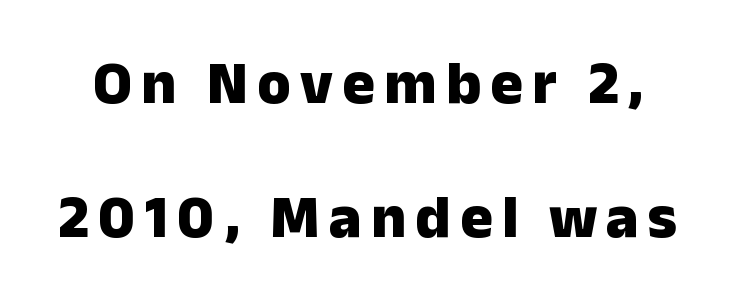
Stroke thickness is high; the sample reads as a true bold. Every character sits straight up, as roman type does. Is this a fixed-width face? No — the glyphs have proportional, varying widths. Compared with typical paragraphs, the rows here are farther apart. Stroke terminals: plain, sans-serif.
